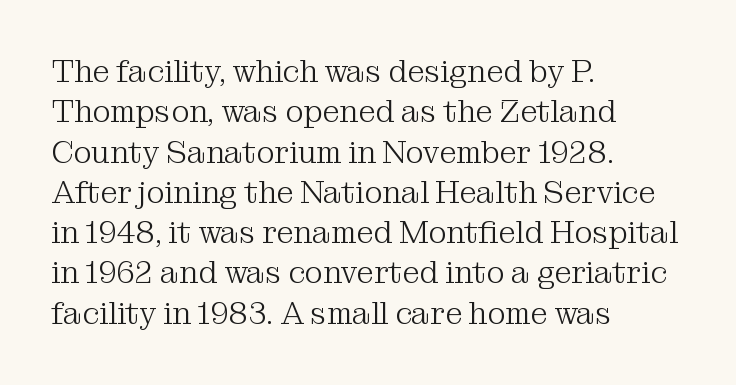
Q: Is the text bold? A: No.
Q: Is the text italic (slanted)? A: No, it is upright.
Q: Is the typeface a serif or a sans-serif typeface? A: Serif.
Q: Is the text underlined? A: No.
Q: How is the paragraph aligned? A: Left-aligned.
Q: Is the spacing between letters normal or unusually wide? A: Normal.
Q: Is the spacing between lines tight, normal or loose? A: Normal.
Q: Width (condensed, normal, or wide)? A: Normal.
Q: Stroke contrast? A: Medium.
Q: x-height? A: Medium.
Q: Monospaced? A: No.
